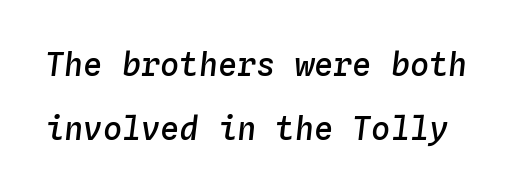
The image shows 32 px semibold type, italic (leaning right), monospaced; set loose line spacing (1.99x), normal letter spacing, not underlined; low stroke contrast and a medium x-height.
